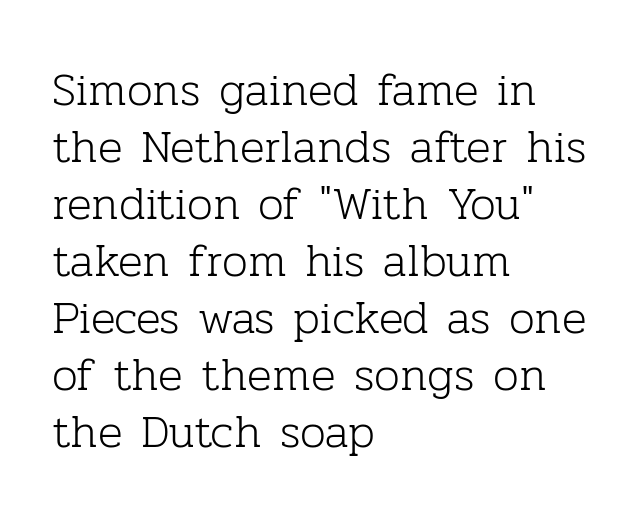
The baseline area is clear. Is this a heavy cut? Hardly; it is regular or lighter. This rendering employs a face with finishing strokes, i.e., a serif. Line starts are locked; line ends wander. Nope, not italic — everything's standing straight.
